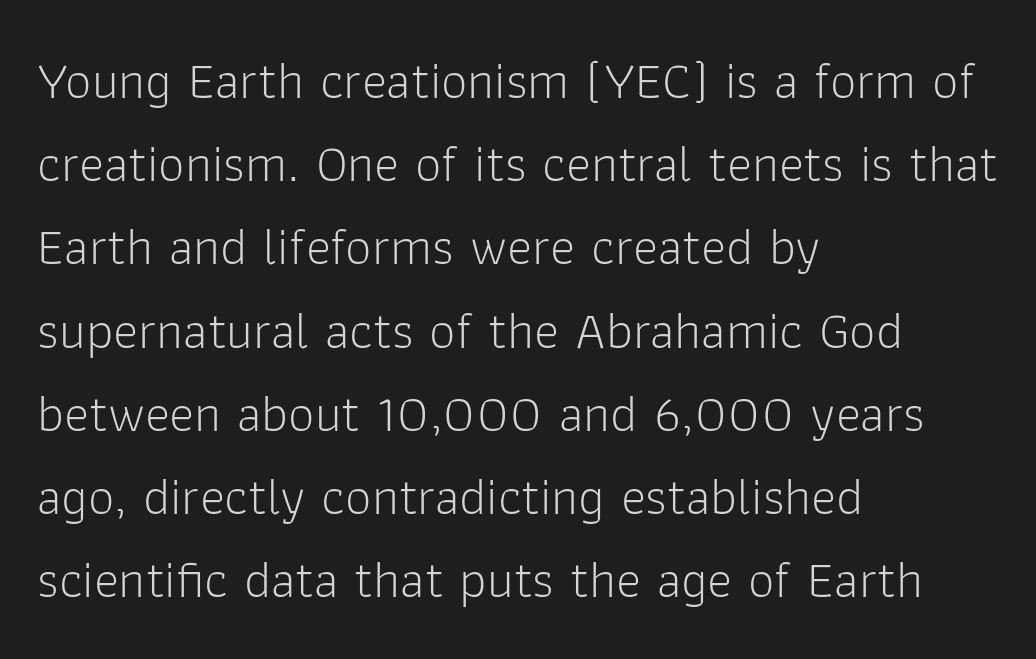
Q: Is the text bold? A: No.
Q: Is the text italic (slanted)? A: No, it is upright.
Q: Is the typeface a serif or a sans-serif typeface? A: Sans-serif.
Q: Is the text underlined? A: No.
Q: How is the paragraph aligned? A: Left-aligned.
Q: Is the spacing between letters normal or unusually wide? A: Normal.
Q: Is the spacing between lines tight, normal or loose? A: Normal.
Q: Width (condensed, normal, or wide)? A: Normal.
Q: Stroke contrast? A: Low.
Q: x-height? A: Medium.
Q: Monospaced? A: No.
